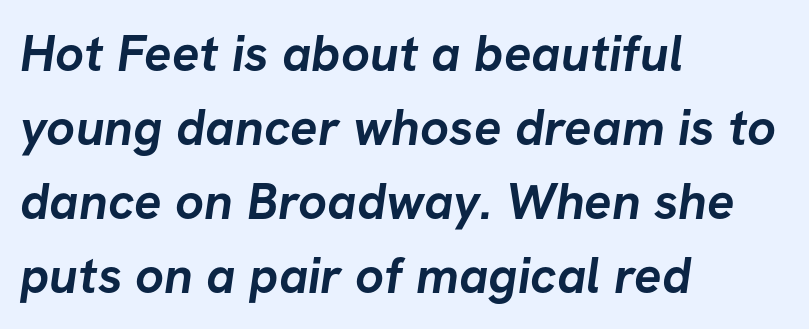
{"serif": "no", "bold": "yes", "weight": "semibold", "width": "normal", "stroke_contrast": "low", "x_height": "medium", "monospaced": "no", "underline": "no", "align": "left", "line_spacing": "normal", "line_spacing_ratio": 1.45, "letter_spacing": "normal", "letter_spacing_em": 0.0, "glyph_px": 51}
